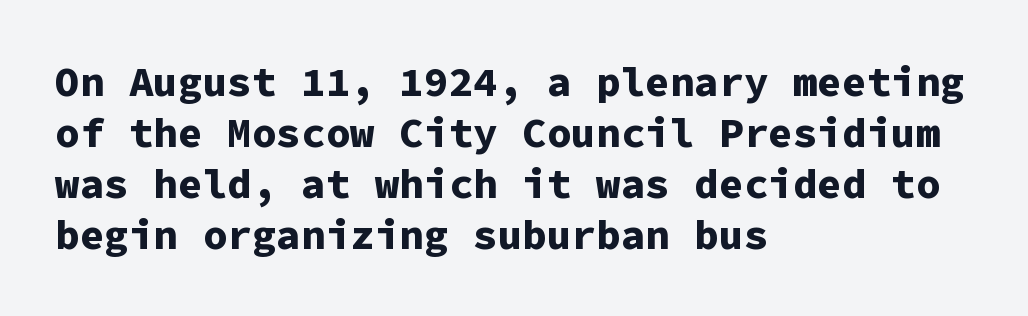
The image shows 41 px bold sans-serif type, upright, monospaced; set left-aligned, line spacing 1.24x, normal letter spacing, not underlined; low stroke contrast and a medium x-height.
